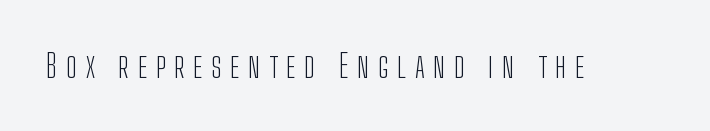
The image shows 32 px light, condensed sans-serif type, upright; set unusually wide letter spacing (+0.27 em), not underlined; low stroke contrast and a medium x-height.
